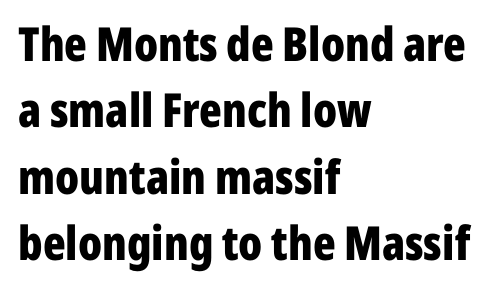
{"serif": "no", "italic": "no", "bold": "yes", "weight": "bold", "width": "condensed", "stroke_contrast": "low", "x_height": "medium", "monospaced": "no", "underline": "no", "align": "left", "line_spacing": "normal", "line_spacing_ratio": 1.41, "letter_spacing": "normal", "letter_spacing_em": 0.0, "glyph_px": 47}
